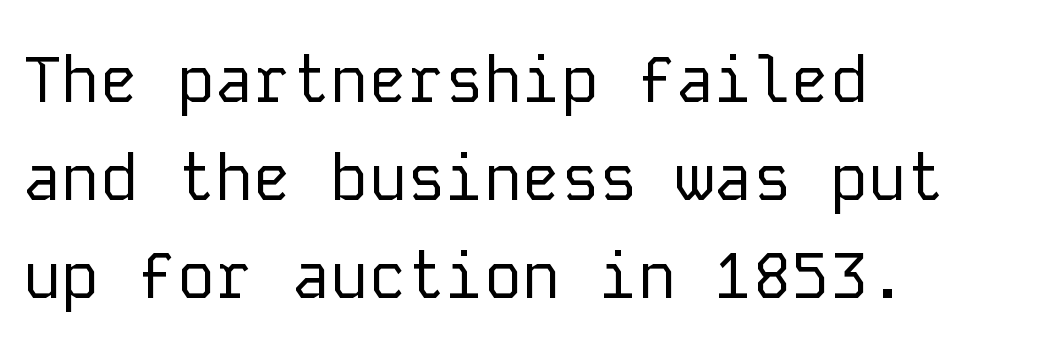
Evenly set lines give the paragraph a standard silhouette. The ragged edge is on the right, which tells us the setting is flush left. Typographically, this falls in the sans-serif category. The gap between lines stays unmarked. Default kerning and tracking; the words read as compact shapes.
